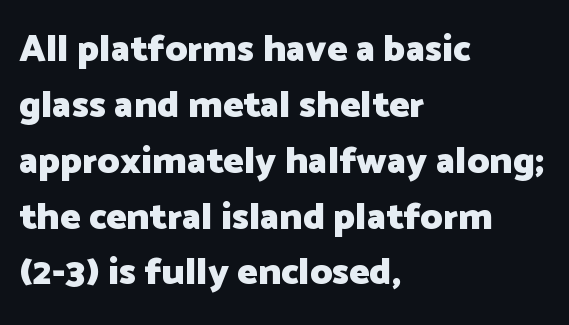
{"serif": "no", "italic": "no", "bold": "yes", "weight": "heavy", "width": "normal", "stroke_contrast": "low", "x_height": "medium", "monospaced": "no", "underline": "no", "align": "left", "line_spacing": "normal", "line_spacing_ratio": 1.47, "letter_spacing": "normal", "letter_spacing_em": 0.0, "glyph_px": 38}
